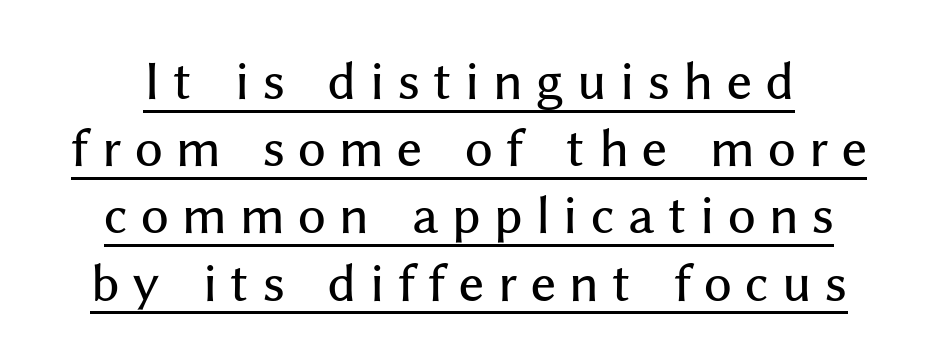
Q: Is the text italic (slanted)? A: No, it is upright.
Q: Is the typeface a serif or a sans-serif typeface? A: Sans-serif.
Q: Is the text underlined? A: Yes.
Q: Is the spacing between letters normal or unusually wide? A: Unusually wide.
Q: Is the spacing between lines tight, normal or loose? A: Normal.
Q: Width (condensed, normal, or wide)? A: Normal.
Q: Stroke contrast? A: Medium.
Q: x-height? A: Medium.
Q: Monospaced? A: No.
